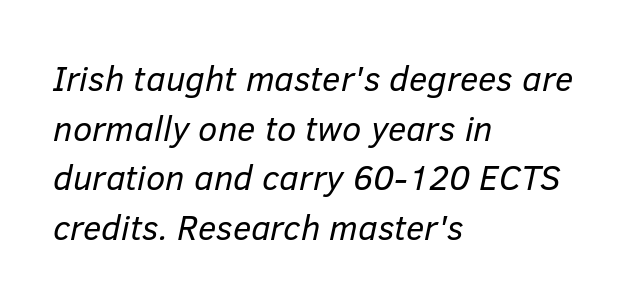
{"italic": "yes", "lean": "right", "slant_degrees": 12, "bold": "no", "weight": "regular", "width": "normal", "stroke_contrast": "low", "x_height": "medium", "monospaced": "no", "underline": "no", "align": "left", "line_spacing": "normal", "line_spacing_ratio": 1.42, "letter_spacing": "normal", "letter_spacing_em": 0.0, "glyph_px": 35}
